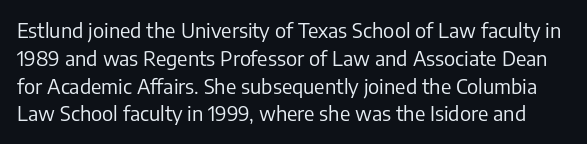
The image shows 20 px text type, upright; set normal line spacing (1.39x), normal letter spacing, not underlined.
